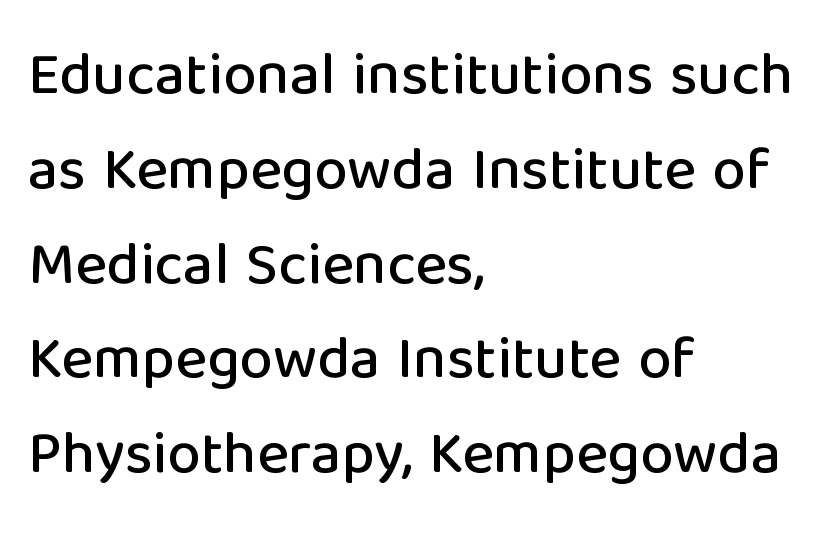
{"serif": "no", "italic": "no", "width": "normal", "stroke_contrast": "low", "x_height": "medium", "monospaced": "no", "underline": "no", "align": "left", "line_spacing": "normal", "line_spacing_ratio": 1.58, "letter_spacing": "normal", "letter_spacing_em": 0.0, "glyph_px": 60}
